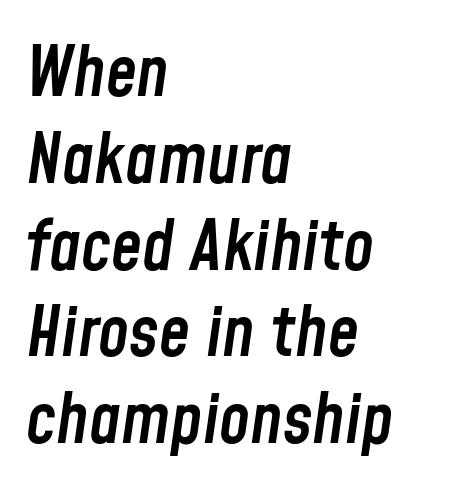
The image shows 70 px semibold, condensed type, italic (leaning right); set left-aligned, line spacing 1.24x, normal letter spacing, not underlined; low stroke contrast and a medium x-height.
